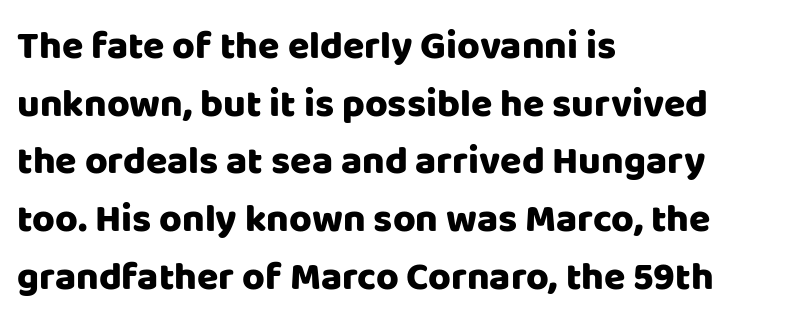
{"serif": "no", "italic": "no", "width": "normal", "stroke_contrast": "low", "x_height": "large", "monospaced": "no", "underline": "no", "align": "left", "line_spacing": "normal", "line_spacing_ratio": 1.48, "letter_spacing": "normal", "letter_spacing_em": 0.0, "glyph_px": 39}
